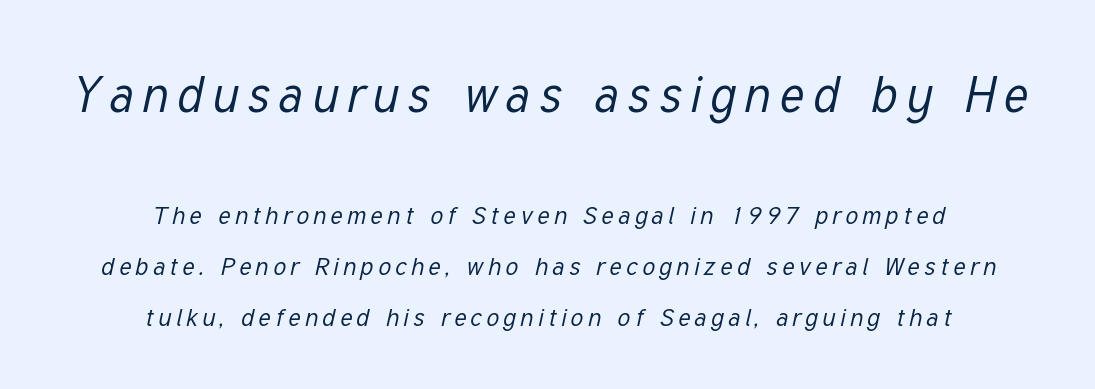
Decoration check: the copy has no underline. The lines in this sample share a center point and differ in where they start and stop. The weight tops out at a normal text grade. Compare the two chunks: the upper has the greater cap height. You could fit nearly another row in the gap between these rows. You can tell it's italic because the verticals aren't actually vertical.
